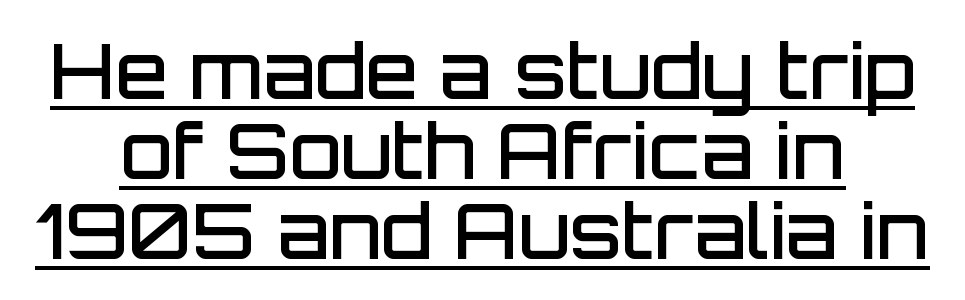
{"serif": "no", "italic": "no", "bold": "semi", "weight": "semibold", "width": "normal", "stroke_contrast": "low", "x_height": "large", "monospaced": "no", "underline": "yes", "line_spacing": "tight", "line_spacing_ratio": 1.05, "letter_spacing": "normal", "letter_spacing_em": 0.0, "glyph_px": 76}
